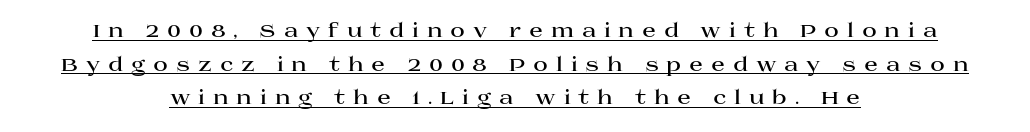
One-word summary of the alignment: center. The tracking jumps out immediately: characters are airy and widely separated. Baseline-to-baseline distance is the conventional proportion of letter height. This is roman type, the default non-slanted kind.
